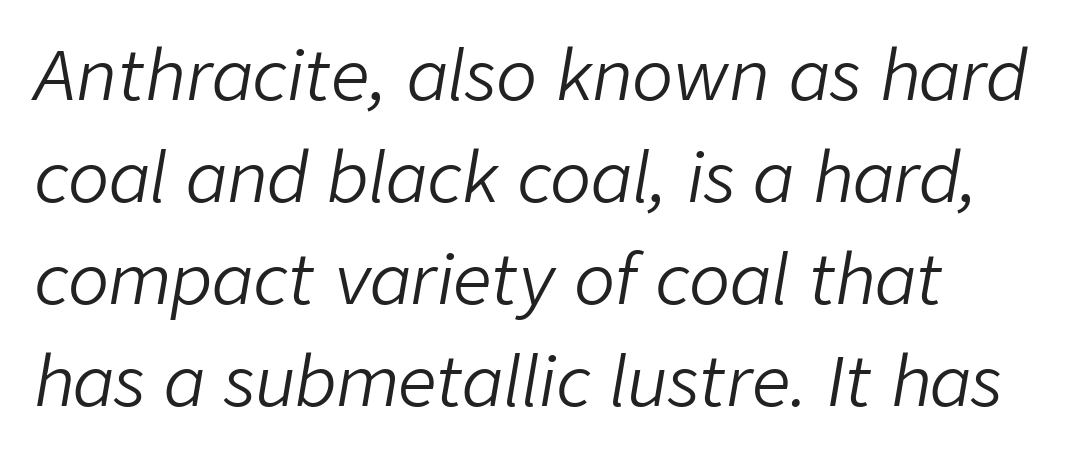
Q: Is the text bold? A: No.
Q: Is the text italic (slanted)? A: Yes, it leans right by about 9 degrees.
Q: Is the text underlined? A: No.
Q: How is the paragraph aligned? A: Left-aligned.
Q: Is the spacing between letters normal or unusually wide? A: Normal.
Q: Is the spacing between lines tight, normal or loose? A: Normal.
Q: Width (condensed, normal, or wide)? A: Normal.
Q: Stroke contrast? A: Low.
Q: x-height? A: Medium.
Q: Monospaced? A: No.
